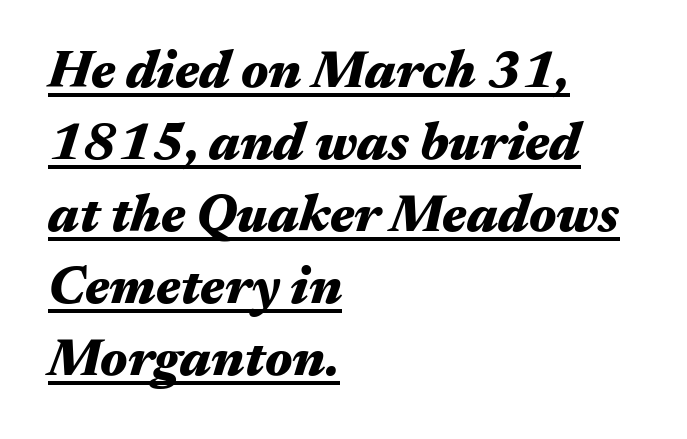
Q: Is the text bold? A: Yes.
Q: Is the text italic (slanted)? A: Yes, it leans right by about 17 degrees.
Q: Is the text underlined? A: Yes.
Q: How is the paragraph aligned? A: Left-aligned.
Q: Is the spacing between letters normal or unusually wide? A: Normal.
Q: Is the spacing between lines tight, normal or loose? A: Normal.
Q: Width (condensed, normal, or wide)? A: Wide.
Q: Stroke contrast? A: Medium.
Q: x-height? A: Medium.
Q: Monospaced? A: No.
